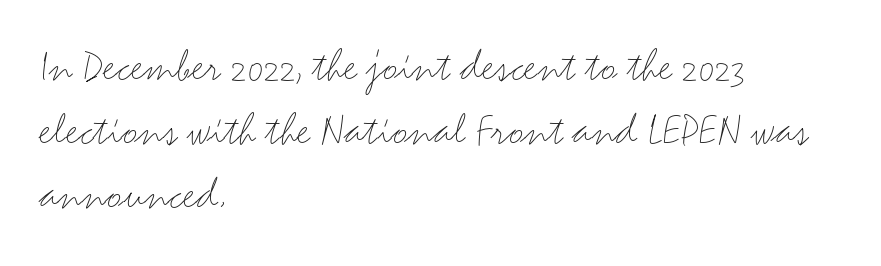
{"serif": "no", "bold": "no", "weight": "light", "width": "wide", "stroke_contrast": "medium", "x_height": "small", "monospaced": "no", "underline": "no", "align": "left", "line_spacing": "normal", "line_spacing_ratio": 1.36, "letter_spacing": "normal", "letter_spacing_em": 0.0, "glyph_px": 47}
